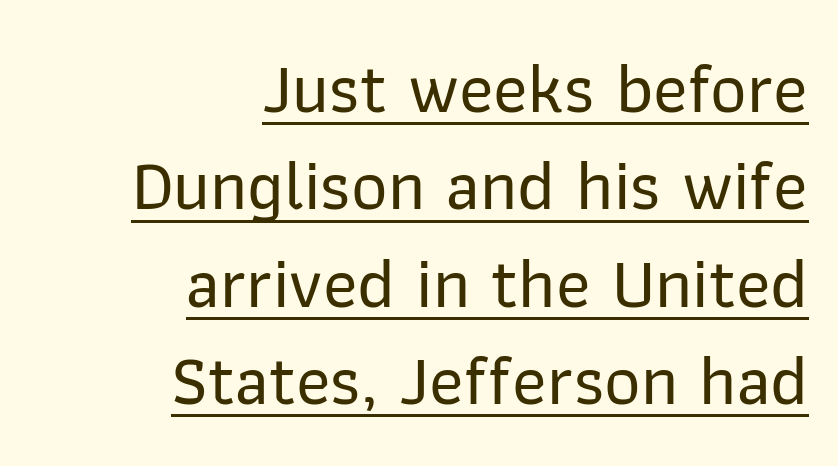
{"serif": "no", "italic": "no", "width": "normal", "stroke_contrast": "low", "x_height": "medium", "monospaced": "no", "underline": "yes", "align": "right", "line_spacing": "normal", "line_spacing_ratio": 1.37, "letter_spacing": "normal", "letter_spacing_em": 0.0, "glyph_px": 71}
